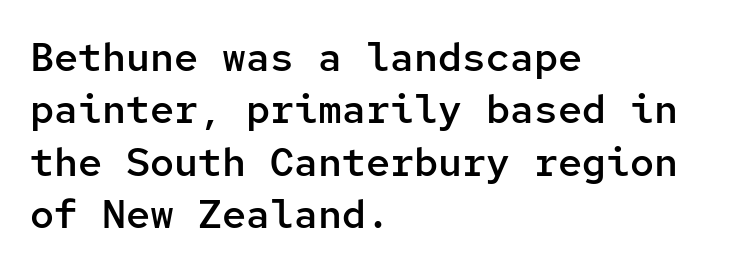
{"serif": "no", "italic": "no", "bold": "semi", "weight": "semibold", "width": "normal", "stroke_contrast": "low", "x_height": "medium", "monospaced": "yes", "underline": "no", "align": "left", "line_spacing": "normal", "line_spacing_ratio": 1.31, "letter_spacing": "normal", "letter_spacing_em": 0.0, "glyph_px": 40}
